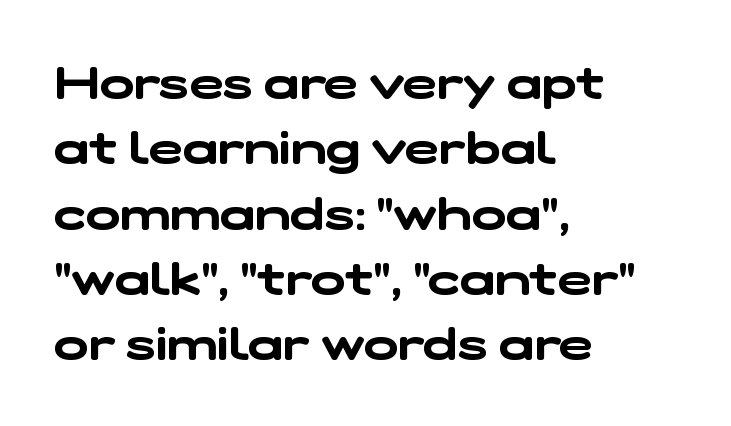
{"serif": "no", "width": "wide", "stroke_contrast": "low", "x_height": "medium", "monospaced": "no", "underline": "no", "align": "left", "line_spacing": "normal", "line_spacing_ratio": 1.42, "letter_spacing": "normal", "letter_spacing_em": 0.0, "glyph_px": 46}
